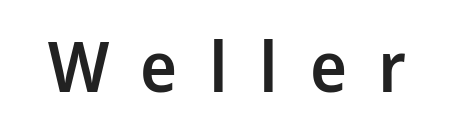
{"serif": "no", "italic": "no", "bold": "semi", "weight": "semibold", "width": "normal", "stroke_contrast": "low", "x_height": "medium", "monospaced": "no", "underline": "no", "letter_spacing": "wide", "letter_spacing_em": 0.45, "glyph_px": 70}
